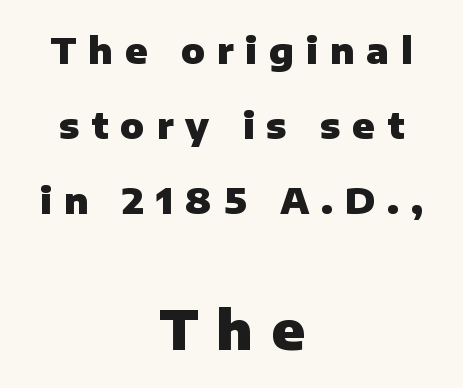
Does the bottom block carry the larger type? Yes, it does. The passage shown stacks its lines with a broad gap. Just letters on the line, the space beneath them empty. This is roman type, the default non-slanted kind. Which margin do the lines hug? Neither — every line sits in the middle.
